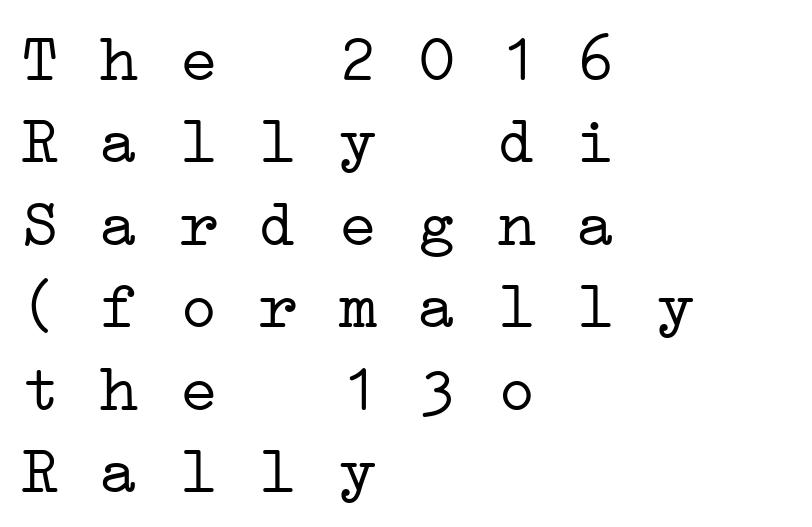
{"serif": "yes", "bold": "no", "weight": "light", "width": "wide", "stroke_contrast": "low", "x_height": "medium", "monospaced": "yes", "underline": "no", "align": "left", "line_spacing": "normal", "line_spacing_ratio": 1.25, "letter_spacing": "normal", "letter_spacing_em": 0.0, "glyph_px": 66}
